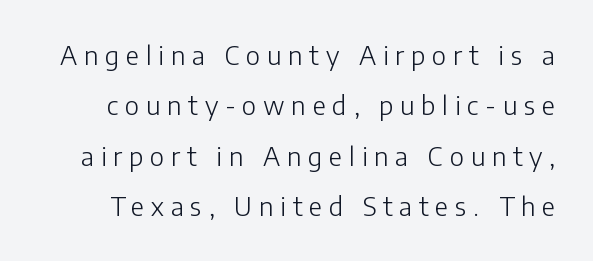
The image shows 26 px text type, upright; set loose line spacing (1.94x), unusually wide letter spacing (+0.26 em), not underlined.
